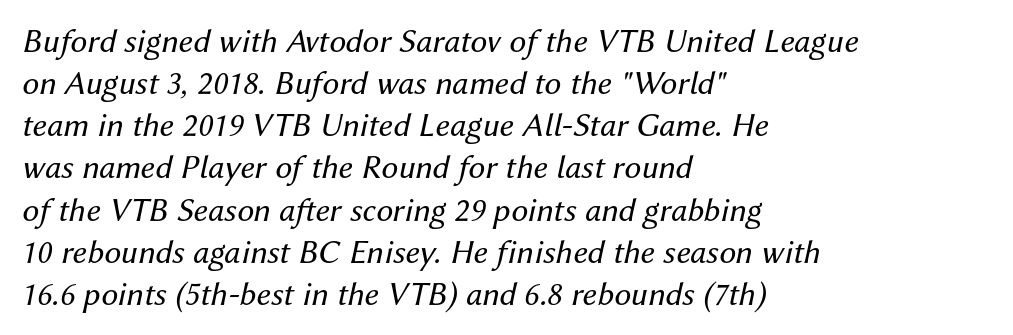
The image shows 34 px regular-weight type, italic (leaning right); set left-aligned, line spacing 1.24x, normal letter spacing, not underlined; medium stroke contrast and a medium x-height.
